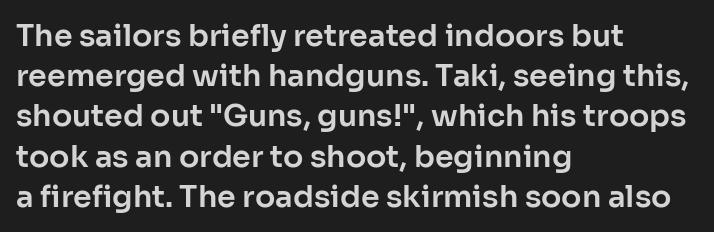
Q: Is the text italic (slanted)? A: No, it is upright.
Q: Is the typeface a serif or a sans-serif typeface? A: Sans-serif.
Q: Is the text underlined? A: No.
Q: How is the paragraph aligned? A: Left-aligned.
Q: Is the spacing between letters normal or unusually wide? A: Normal.
Q: Is the spacing between lines tight, normal or loose? A: Normal.
Q: Width (condensed, normal, or wide)? A: Normal.
Q: Stroke contrast? A: Low.
Q: x-height? A: Medium.
Q: Monospaced? A: No.
